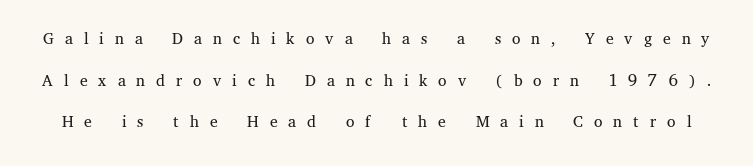
The image shows 24 px text type, upright; set line spacing 1.73x, unusually wide letter spacing (+0.46 em), not underlined.
